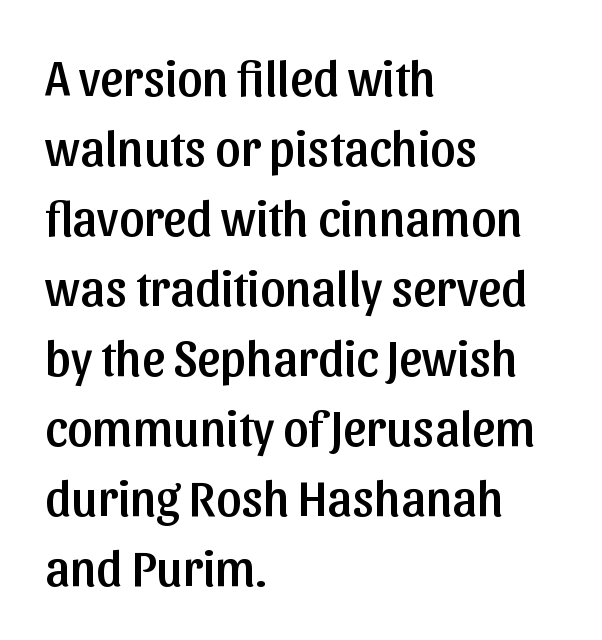
The text was rendered using a sans face with plain stroke endings. The tracking reads as untouched default to a designer's eye. Rows of type keep a routine distance in the vertical direction. A roman cut, with each character standing at attention. Here the designer chose a conventional face with non-uniform glyph widths.
